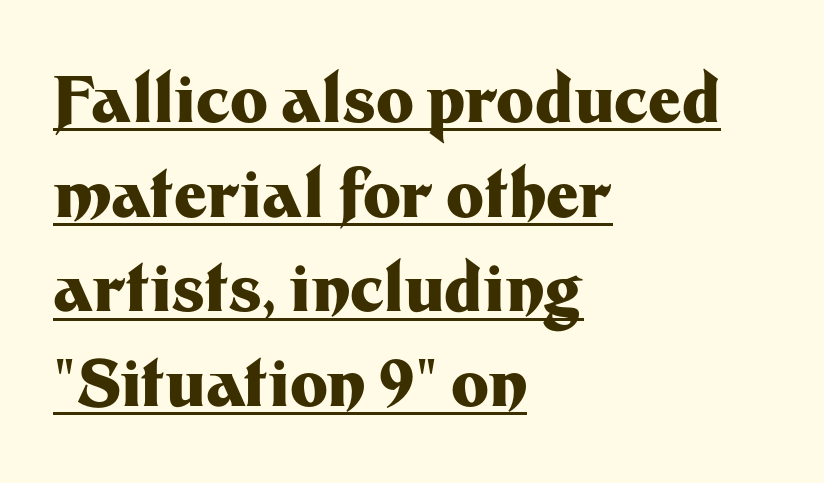
The image shows 64 px heavy sans-serif type, upright; set left-aligned, normal line spacing (1.48x), normal letter spacing, underlined; medium stroke contrast and a medium x-height.
